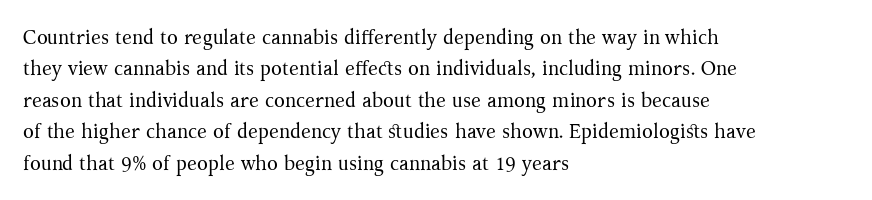
Line spacing here is normal. A typesetter would mark this as roman, not italic. The specimen omits any rule beneath the text block's lines. The rag falls on the right side of this text block. The characters are drawn with everyday or finer stroke widths.
